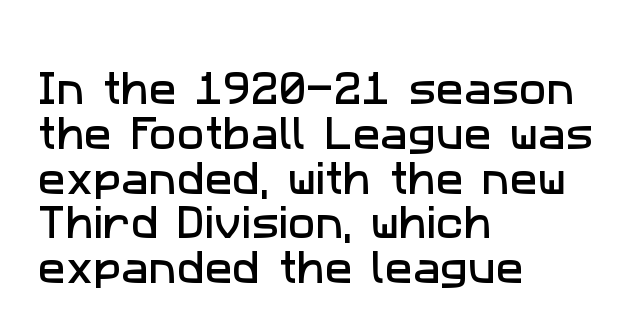
Q: Is the typeface a serif or a sans-serif typeface? A: Sans-serif.
Q: Is the text underlined? A: No.
Q: How is the paragraph aligned? A: Left-aligned.
Q: Is the spacing between letters normal or unusually wide? A: Normal.
Q: Width (condensed, normal, or wide)? A: Normal.
Q: Stroke contrast? A: Low.
Q: x-height? A: Medium.
Q: Monospaced? A: No.
